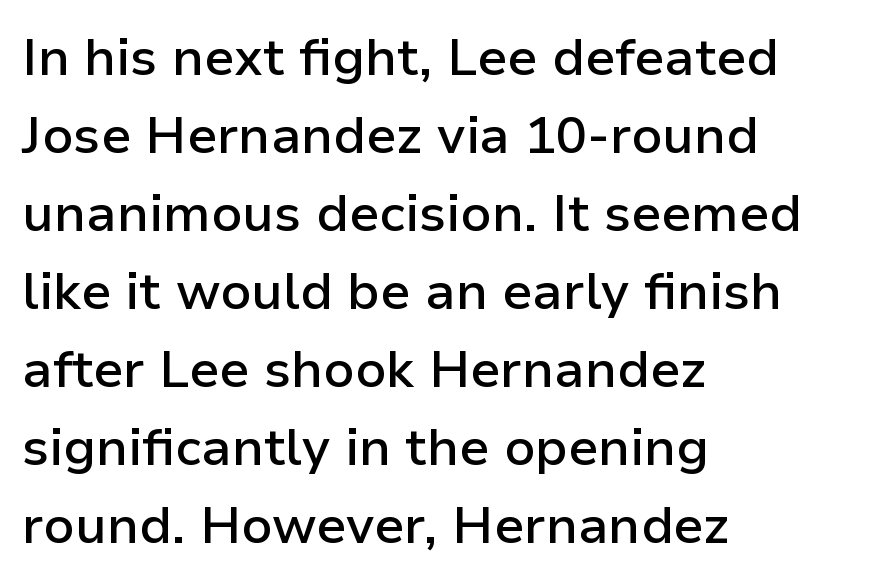
The image shows 52 px semibold sans-serif type, upright; set left-aligned, normal line spacing (1.5x), normal letter spacing, not underlined; low stroke contrast and a medium x-height.
